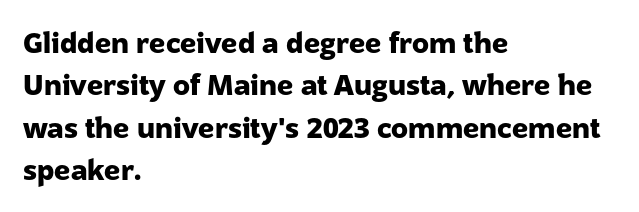
Q: Is the text bold? A: Yes.
Q: Is the text italic (slanted)? A: No, it is upright.
Q: Is the typeface a serif or a sans-serif typeface? A: Sans-serif.
Q: Is the text underlined? A: No.
Q: How is the paragraph aligned? A: Left-aligned.
Q: Is the spacing between letters normal or unusually wide? A: Normal.
Q: Is the spacing between lines tight, normal or loose? A: Normal.
Q: Width (condensed, normal, or wide)? A: Normal.
Q: Stroke contrast? A: Low.
Q: x-height? A: Medium.
Q: Monospaced? A: No.
